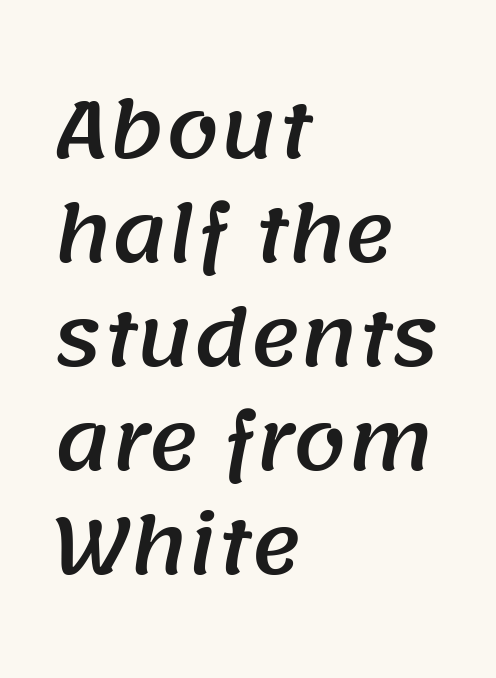
The image shows 76 px sans-serif type; set left-aligned, normal line spacing (1.37x), normal letter spacing, not underlined; medium stroke contrast and a large x-height.
